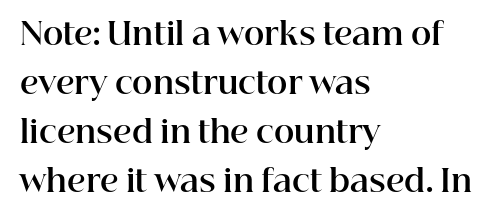
The image shows 31 px bold serif type, upright; set left-aligned, normal line spacing (1.58x), normal letter spacing, not underlined; high stroke contrast and a medium x-height.
